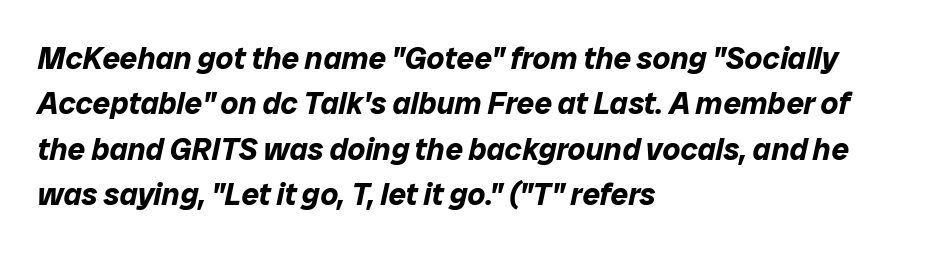
The image shows 31 px bold type, italic (leaning right); set left-aligned, normal line spacing (1.46x), normal letter spacing, not underlined; low stroke contrast and a medium x-height.
